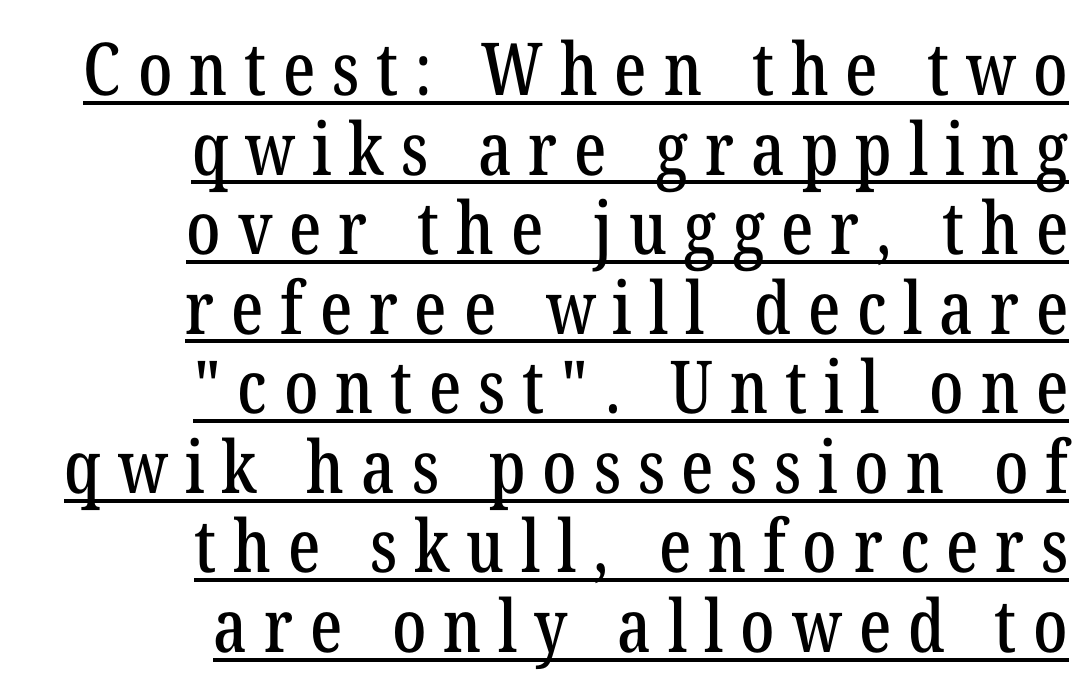
Q: Is the text italic (slanted)? A: No, it is upright.
Q: Is the typeface a serif or a sans-serif typeface? A: Serif.
Q: Is the text underlined? A: Yes.
Q: How is the paragraph aligned? A: Right-aligned.
Q: Is the spacing between letters normal or unusually wide? A: Unusually wide.
Q: Is the spacing between lines tight, normal or loose? A: Tight.
Q: Width (condensed, normal, or wide)? A: Condensed.
Q: Stroke contrast? A: Low.
Q: x-height? A: Medium.
Q: Monospaced? A: No.
